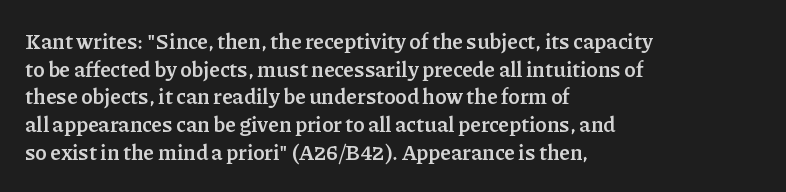
Q: Is the text bold? A: Yes.
Q: Is the text italic (slanted)? A: No, it is upright.
Q: Is the text underlined? A: No.
Q: How is the paragraph aligned? A: Left-aligned.
Q: Is the spacing between letters normal or unusually wide? A: Normal.
Q: Is the spacing between lines tight, normal or loose? A: Normal.
